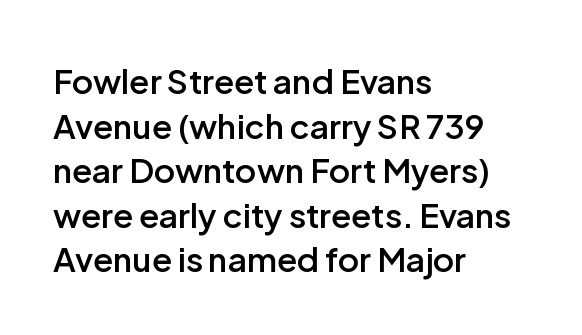
This sample uses plain, unmodified letter spacing. Character widths vary here, with narrow letters taking less room than wide ones. A roman cut, with each character standing at attention. This is the in-between weight designers call semibold or demi. This rendering employs a face without finishing strokes, i.e., a sans-serif.
